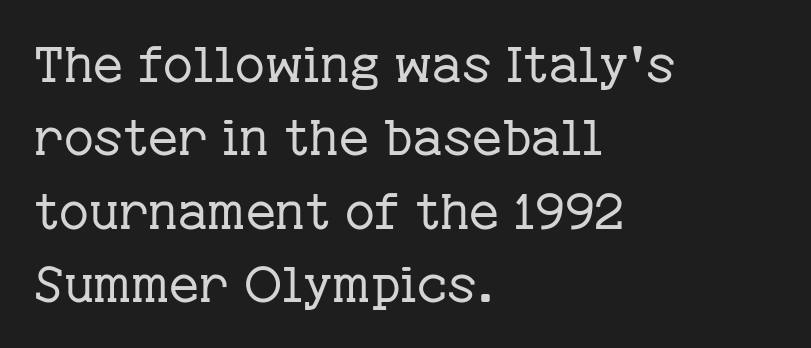
The lettering stays uniformly vertical, giving the passage a roman look. On a weight scale, this lands at 450 or below. Words appear dense and cohesive because spacing is normal. What's the leading like? Ordinary, nothing unusual. Each line starts at the same left margin while the right side varies. In terms of letterform style, serifs are clearly present.
